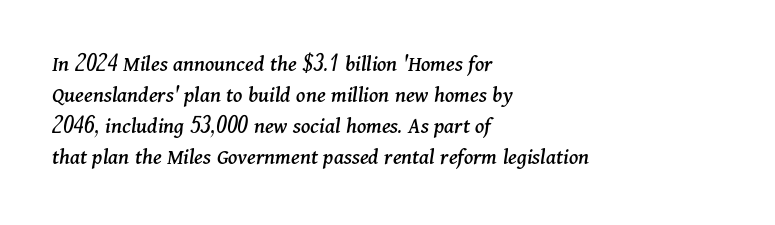
The text carries the slant typical of an italic or oblique font. The words here are not underlined. The designer left line spacing at the default. Short and long lines alike share a common starting point at left. Look at the tracking — it's just the regular setting, nothing added.
